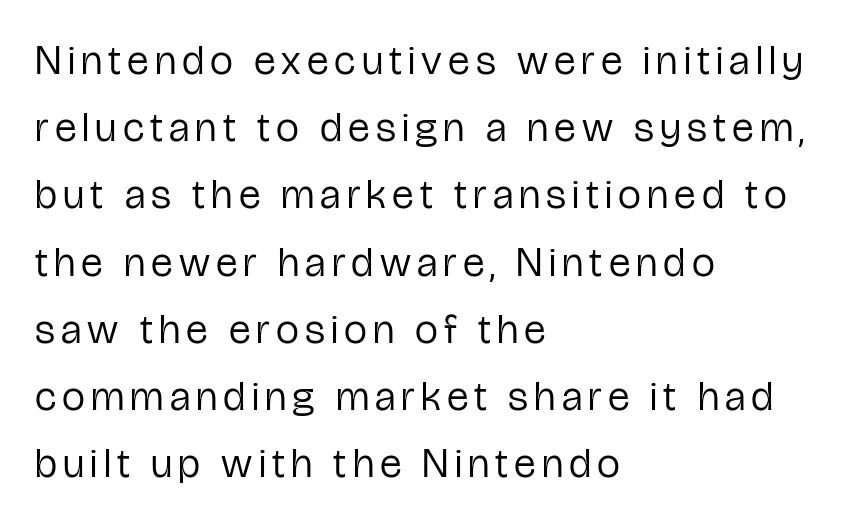
{"serif": "no", "italic": "no", "bold": "no", "weight": "regular", "width": "condensed", "stroke_contrast": "low", "x_height": "medium", "monospaced": "no", "underline": "no", "align": "left", "line_spacing": "normal", "line_spacing_ratio": 1.64, "glyph_px": 41}
